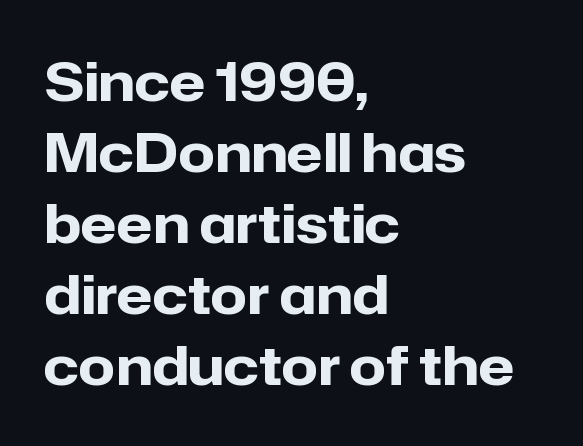
{"serif": "no", "italic": "no", "bold": "yes", "weight": "heavy", "width": "normal", "stroke_contrast": "low", "x_height": "medium", "monospaced": "no", "underline": "no", "align": "left", "line_spacing": "normal", "line_spacing_ratio": 1.34, "letter_spacing": "normal", "letter_spacing_em": 0.0, "glyph_px": 53}
